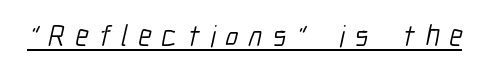
The type family on display is of the sans-serif kind. Here the designer chose a conventional face with non-uniform glyph widths. This reads as an unemphasized weight, regular at the heaviest. Does extra space separate the letters? Yes, quite a lot of it.
